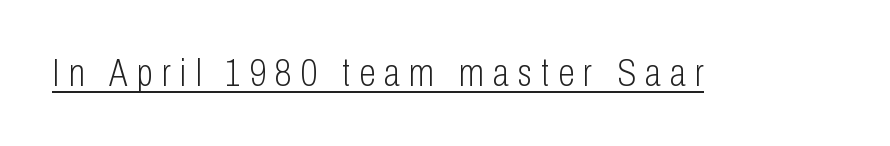
{"serif": "no", "italic": "no", "bold": "no", "weight": "light", "width": "condensed", "stroke_contrast": "low", "x_height": "medium", "monospaced": "no", "underline": "yes", "letter_spacing": "wide", "letter_spacing_em": 0.24, "glyph_px": 38}
